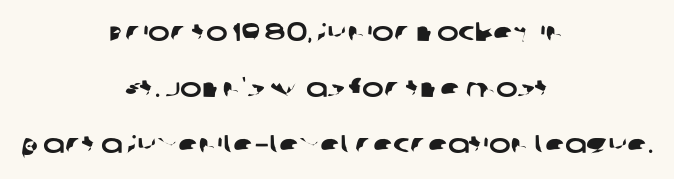
One glance says open: line gaps are wider than usual. Short note: letters normally spaced. Decoration check: the copy has no underline. Caption: multi-line text, centered on the measure.
